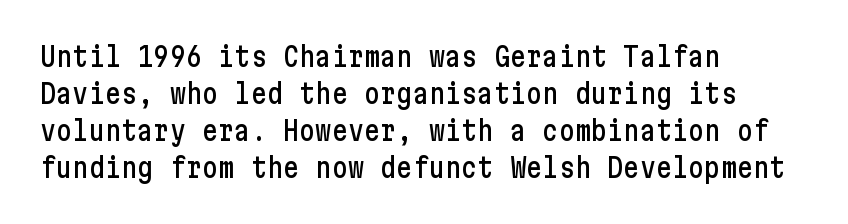
A typesetter would call this zero additional tracking. Notice how descenders clear the ascenders below comfortably — that's standard leading. Ordinary non-slanted type is in use. Letters rest on an invisible, unmarked baseline.
